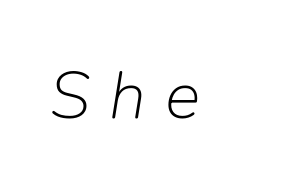
The font's italic variant was chosen for this text. The letters advance in unequal steps, a hallmark of proportional type. The zone under the glyphs is completely vacant. The letterforms sit at book weight or below. The rendering inserts visible extra space after every character.
